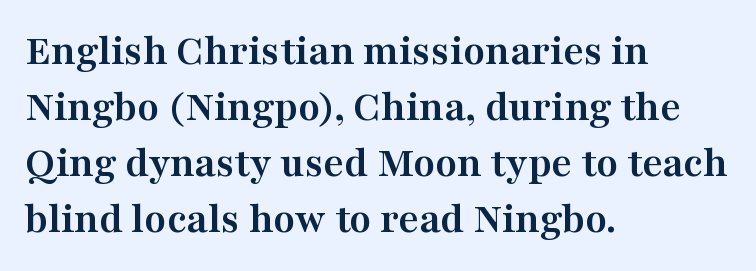
{"serif": "yes", "italic": "no", "bold": "yes", "weight": "semibold", "width": "wide", "stroke_contrast": "medium", "x_height": "medium", "monospaced": "no", "underline": "no", "align": "left", "line_spacing": "normal", "line_spacing_ratio": 1.27, "letter_spacing": "normal", "letter_spacing_em": 0.0, "glyph_px": 44}
